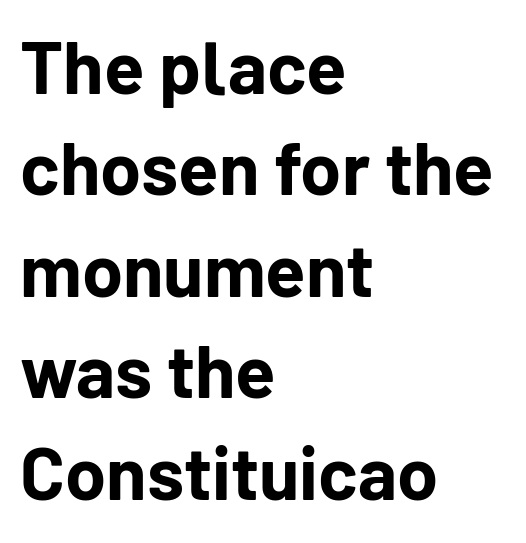
{"serif": "no", "italic": "no", "bold": "yes", "weight": "bold", "width": "normal", "stroke_contrast": "low", "x_height": "medium", "monospaced": "no", "underline": "no", "align": "left", "line_spacing": "normal", "line_spacing_ratio": 1.37, "letter_spacing": "normal", "letter_spacing_em": 0.0, "glyph_px": 74}
